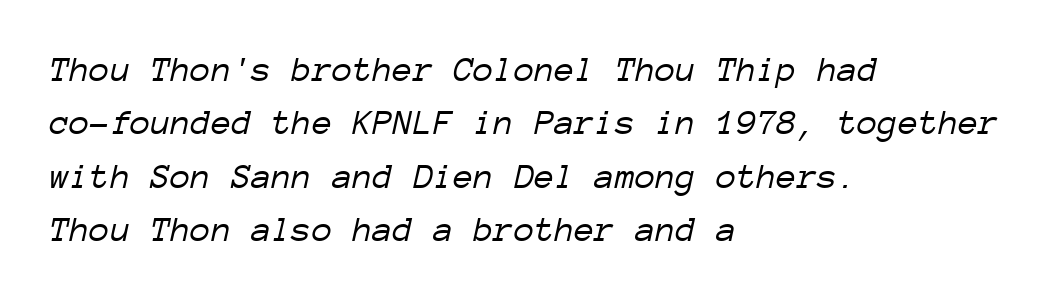
This rendering features lettering with no underline. The rendering keeps characters at their native spacing. The axis of the letterforms is tilted away from vertical. Where is the straight margin? On the left.
